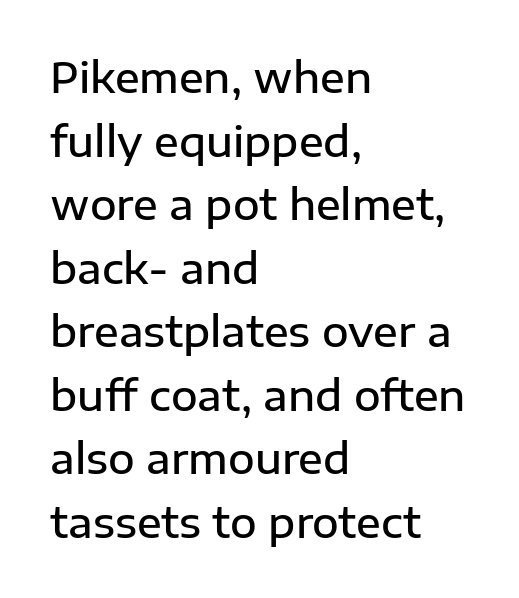
The image shows 41 px semibold sans-serif type, upright; set left-aligned, normal line spacing (1.55x), normal letter spacing, not underlined; low stroke contrast and a medium x-height.
